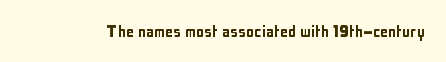
These lines keep a tight, regular rhythm from letter to letter. Unmarked baselines from the first word to the last. Italic: no, the glyphs are upright roman.
